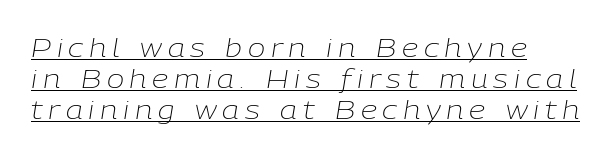
Tracking value appears strongly positive — letters spread wide. The rendering anchors every line to the left-hand side. Would a proofreader flag this as italicized? Yes. No chunkiness to these letters — they're not bold. A continuous stroke trails under the words, as in a hyperlink.
